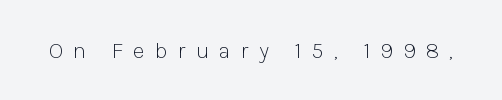
Q: Is the text bold? A: No.
Q: Is the text italic (slanted)? A: No, it is upright.
Q: Is the text underlined? A: No.
Q: Is the spacing between letters normal or unusually wide? A: Unusually wide.
